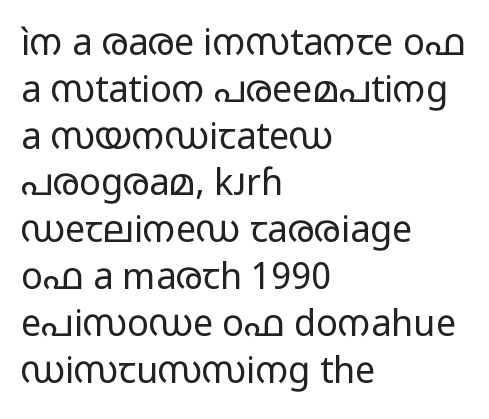
A sans-serif font was chosen for this passage. The foot of each line stays bare and open. No chunkiness to these letters — they're not bold. Think of a printed novel: that variable character pitch is what you see here. A typesetter would call this zero additional tracking. Notice how the passage keeps a crisp vertical edge on the left only.
